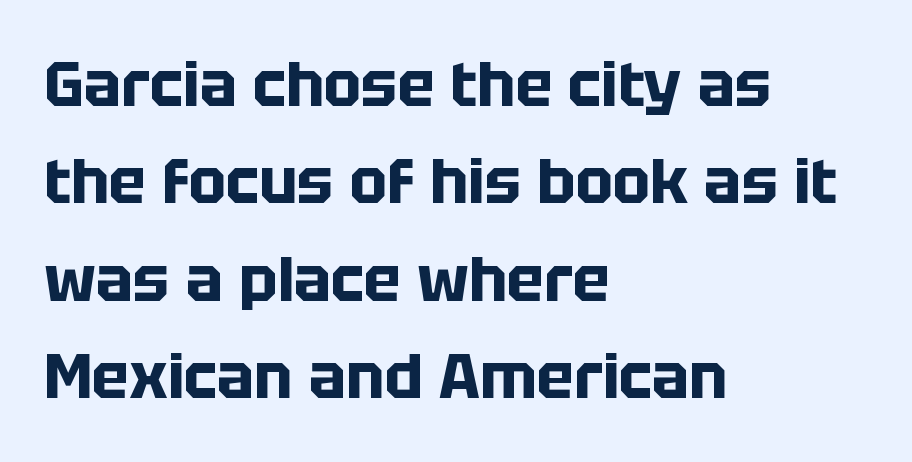
{"serif": "no", "italic": "no", "bold": "yes", "weight": "bold", "width": "normal", "stroke_contrast": "low", "x_height": "large", "monospaced": "no", "underline": "no", "align": "left", "line_spacing": "normal", "line_spacing_ratio": 1.57, "letter_spacing": "normal", "letter_spacing_em": 0.0, "glyph_px": 62}
